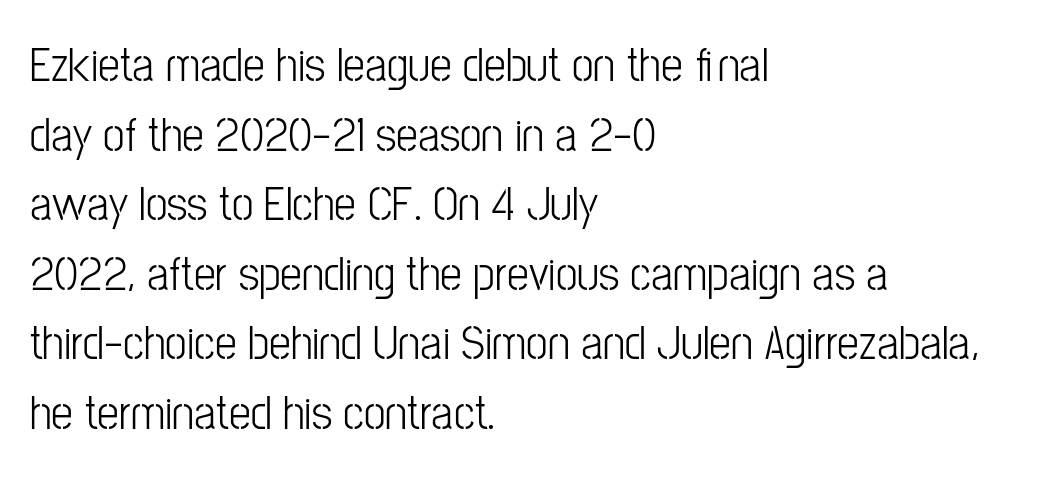
The image shows 49 px light, condensed sans-serif type, upright; set left-aligned, normal line spacing (1.42x), normal letter spacing, not underlined; low stroke contrast and a medium x-height.
